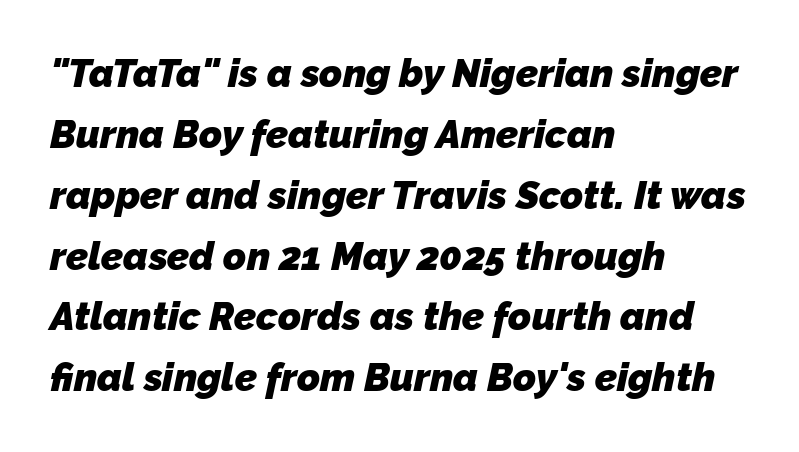
Q: Is the text bold? A: Yes.
Q: Is the typeface a serif or a sans-serif typeface? A: Sans-serif.
Q: Is the text underlined? A: No.
Q: How is the paragraph aligned? A: Left-aligned.
Q: Is the spacing between letters normal or unusually wide? A: Normal.
Q: Is the spacing between lines tight, normal or loose? A: Normal.
Q: Width (condensed, normal, or wide)? A: Normal.
Q: Stroke contrast? A: Low.
Q: x-height? A: Medium.
Q: Monospaced? A: No.
